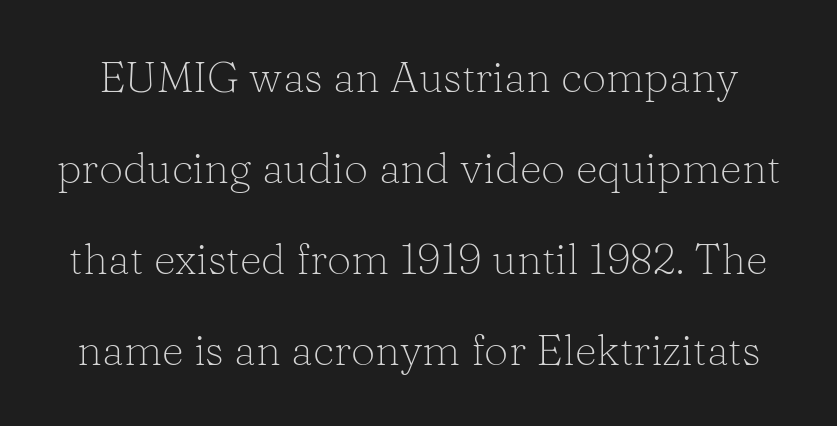
{"serif": "yes", "italic": "no", "bold": "no", "weight": "light", "width": "normal", "stroke_contrast": "low", "x_height": "medium", "monospaced": "no", "underline": "no", "line_spacing": "loose", "line_spacing_ratio": 2.12, "letter_spacing": "normal", "letter_spacing_em": 0.0, "glyph_px": 43}
